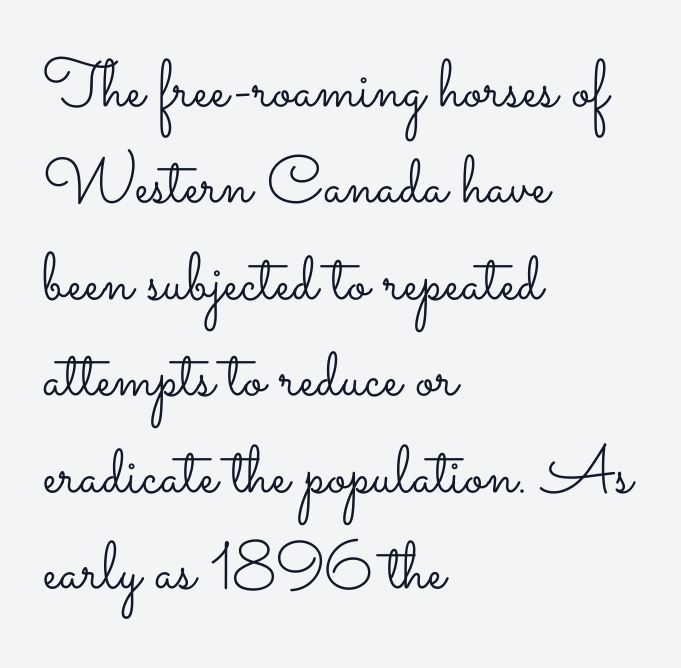
{"bold": "no", "weight": "light", "width": "wide", "stroke_contrast": "low", "x_height": "small", "monospaced": "no", "underline": "no", "align": "left", "line_spacing": "normal", "line_spacing_ratio": 1.44, "letter_spacing": "normal", "letter_spacing_em": 0.0, "glyph_px": 67}
